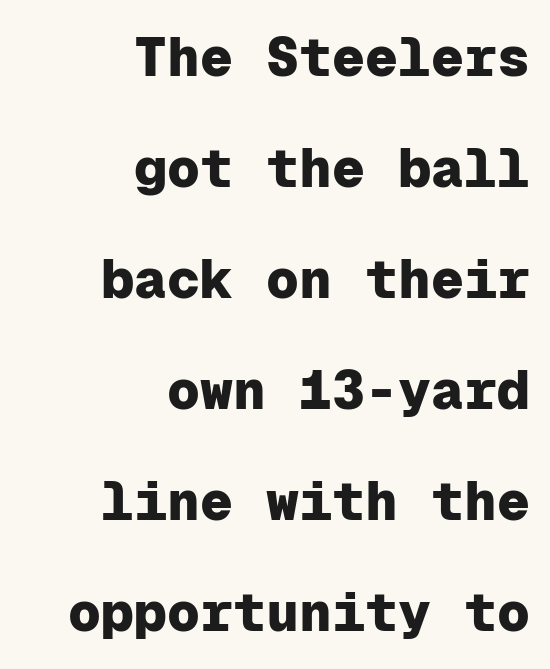
Every character sits straight up, as roman type does. The setting favours the right margin, as signatures and pull-quotes sometimes do. What stands out about the letter spacing? Nothing — it is the standard amount. I'd describe the lettering as bold — thick and assertive. Descender tails drop into unmarked territory. The space between consecutive lines is lavish.
